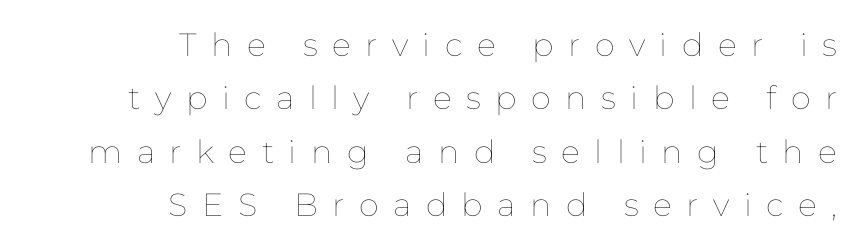
Words float on clear page, feet unadorned. If you drew a ruler down the right edge, every line would touch it. Here the glyphs are tracked loosely, breaking word shapes into spaced letters. Note the varied advance widths — an 'i' is clearly narrower than an 'm'. The font is comparable to plain body text, perhaps lighter.
